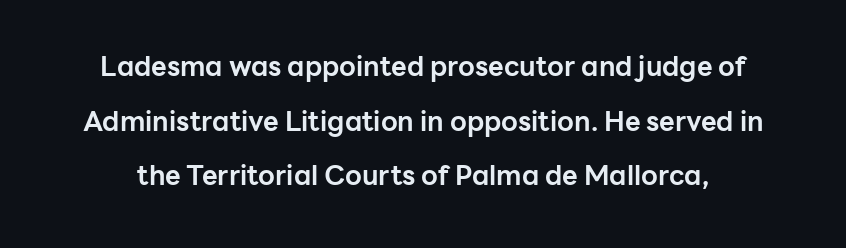
The image shows 27 px bold type, upright; set loose line spacing (2.02x), normal letter spacing, not underlined.
